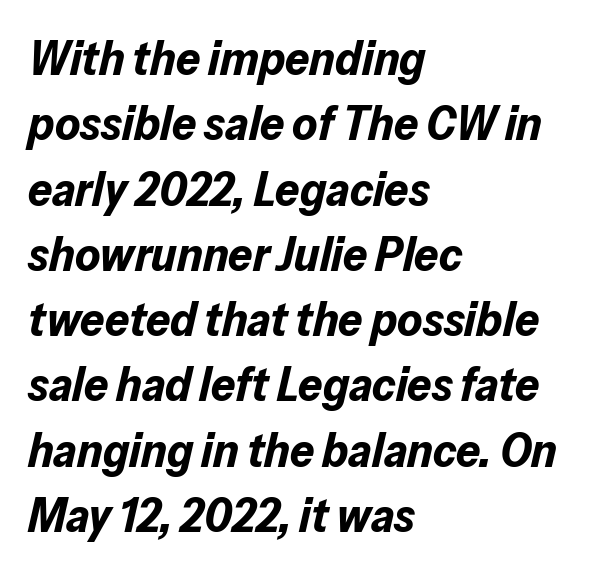
Caption: bold face, heavy strokes. Regular leading. Does the copy run flush right? No — it runs flush left. Standard letterfit; no display-style spreading of the glyphs.
